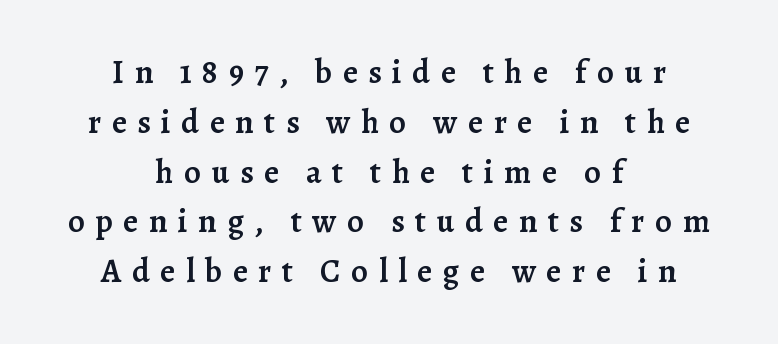
Q: Is the text bold? A: Semi-bold.
Q: Is the text italic (slanted)? A: No, it is upright.
Q: Is the typeface a serif or a sans-serif typeface? A: Serif.
Q: Is the text underlined? A: No.
Q: How is the paragraph aligned? A: Centered.
Q: Is the spacing between letters normal or unusually wide? A: Unusually wide.
Q: Is the spacing between lines tight, normal or loose? A: Normal.
Q: Width (condensed, normal, or wide)? A: Normal.
Q: Stroke contrast? A: Low.
Q: x-height? A: Medium.
Q: Monospaced? A: No.
